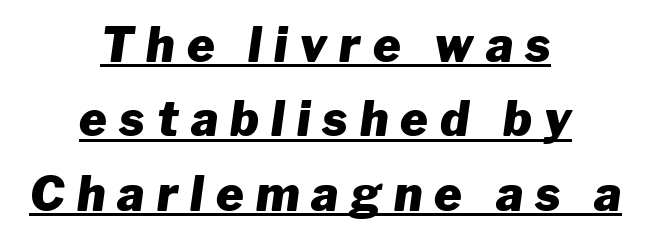
Caption: expanded tracking, letters set apart. Looking at the ascenders, they clearly lean. Note the varied advance widths — an 'i' is clearly narrower than an 'm'. The whitespace from short lines is split evenly between both sides.
